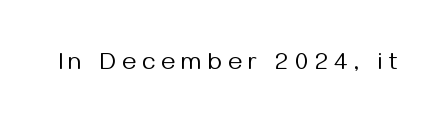
{"italic": "no", "bold": "no", "underline": "no", "letter_spacing": "wide", "letter_spacing_em": 0.27, "glyph_px": 24}
